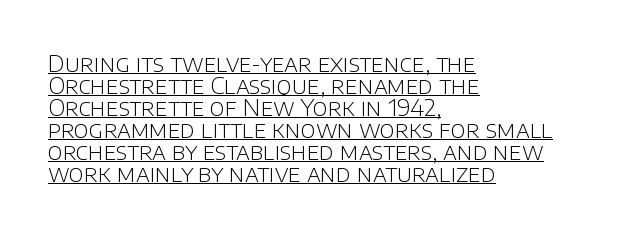
{"italic": "no", "bold": "no", "underline": "yes", "align": "left", "line_spacing": "tight", "line_spacing_ratio": 0.96, "letter_spacing": "normal", "letter_spacing_em": 0.0, "glyph_px": 23}
